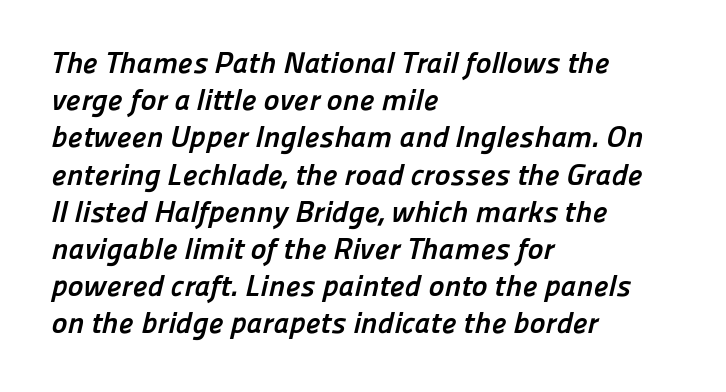
The image shows 30 px semibold sans-serif type; set left-aligned, line spacing 1.24x, normal letter spacing, not underlined; low stroke contrast and a medium x-height.
